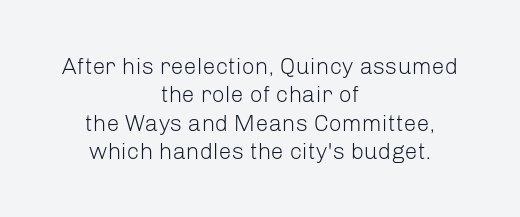
The foot of each line stays bare and open. Stroke thickness stays within the range of a standard reading face or lighter. In terms of letterspacing, this is plain default setting. Typeset on center — no edge is straight. Upright lettering throughout.
